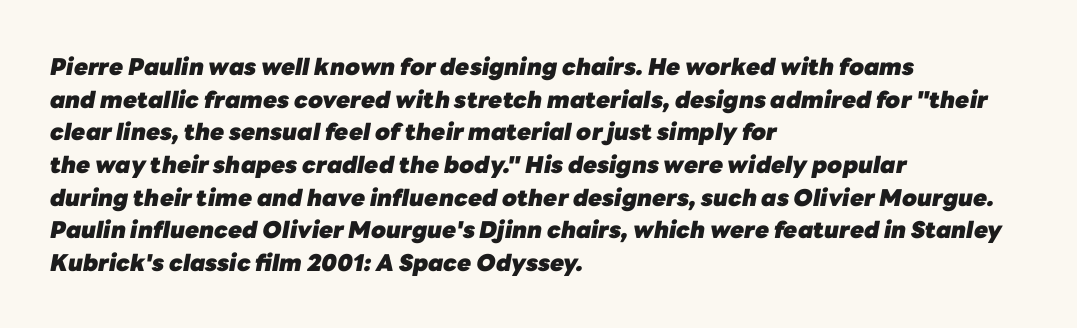
Q: Is the text bold? A: Yes.
Q: Is the text italic (slanted)? A: Yes, it leans right by about 10 degrees.
Q: Is the text underlined? A: No.
Q: How is the paragraph aligned? A: Left-aligned.
Q: Is the spacing between letters normal or unusually wide? A: Normal.
Q: Is the spacing between lines tight, normal or loose? A: Normal.
